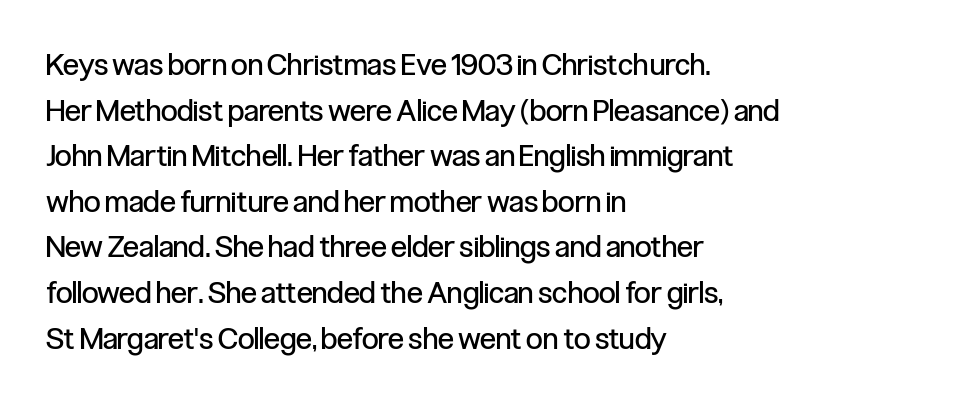
Q: Is the text bold? A: No.
Q: Is the text italic (slanted)? A: No, it is upright.
Q: Is the typeface a serif or a sans-serif typeface? A: Sans-serif.
Q: Is the text underlined? A: No.
Q: How is the paragraph aligned? A: Left-aligned.
Q: Is the spacing between letters normal or unusually wide? A: Normal.
Q: Is the spacing between lines tight, normal or loose? A: Normal.
Q: Width (condensed, normal, or wide)? A: Condensed.
Q: Stroke contrast? A: Low.
Q: x-height? A: Medium.
Q: Monospaced? A: No.
